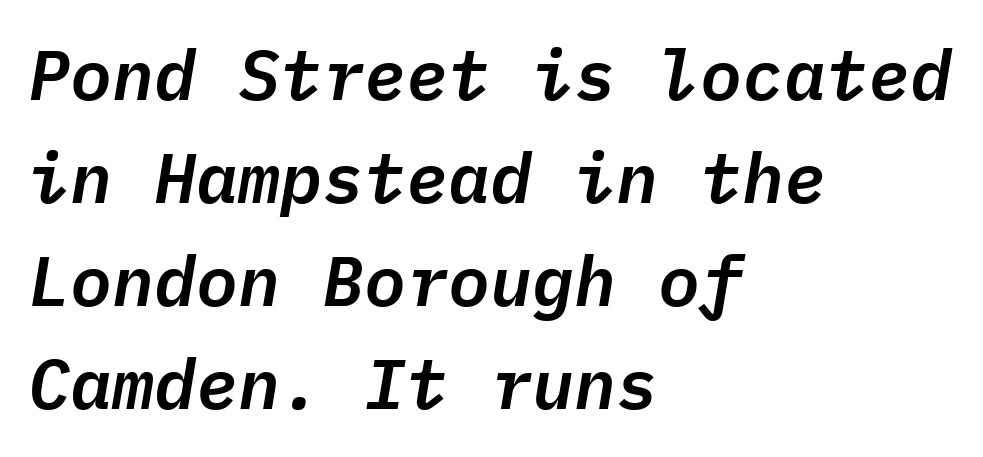
Q: Is the text italic (slanted)? A: Yes, it leans right by about 9 degrees.
Q: Is the text underlined? A: No.
Q: How is the paragraph aligned? A: Left-aligned.
Q: Is the spacing between letters normal or unusually wide? A: Normal.
Q: Is the spacing between lines tight, normal or loose? A: Normal.
Q: Width (condensed, normal, or wide)? A: Normal.
Q: Stroke contrast? A: Low.
Q: x-height? A: Medium.
Q: Monospaced? A: Yes.
